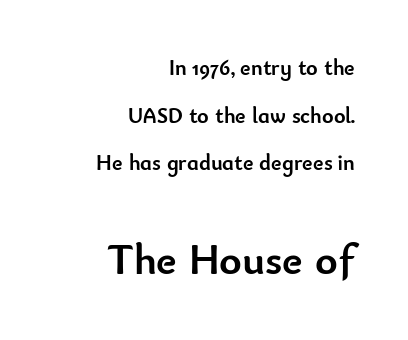
As a designer I'd log this as weight 700, bold. Is the lower block the larger one? Yes — the lower block carries the bigger type. The passage is arranged like a letterhead date or caption credit — flush right. Spacing verdict: proportional, widths tailored to each character. The axis of the letterforms is exactly vertical.
